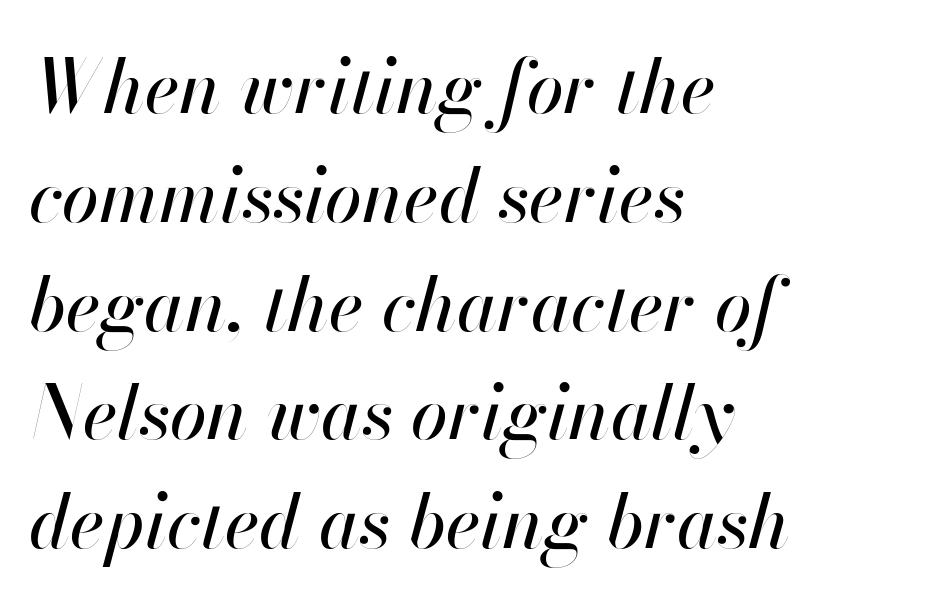
Q: Is the text italic (slanted)? A: Yes, it leans right by about 13 degrees.
Q: Is the text underlined? A: No.
Q: How is the paragraph aligned? A: Left-aligned.
Q: Is the spacing between letters normal or unusually wide? A: Normal.
Q: Is the spacing between lines tight, normal or loose? A: Normal.
Q: Width (condensed, normal, or wide)? A: Normal.
Q: Stroke contrast? A: High.
Q: x-height? A: Small.
Q: Monospaced? A: No.
